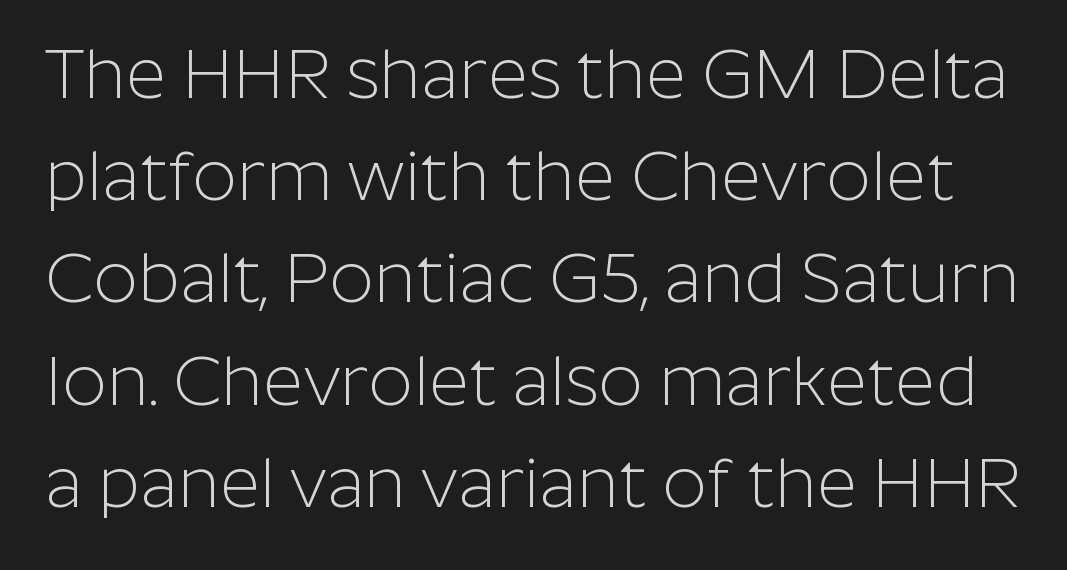
The image shows 70 px light sans-serif type, upright; set normal line spacing (1.46x), normal letter spacing, not underlined; low stroke contrast and a medium x-height.
